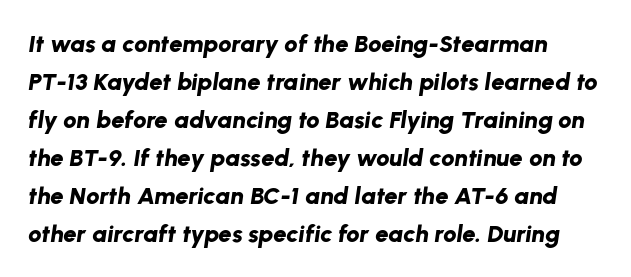
{"italic": "yes", "lean": "right", "slant_degrees": 8, "bold": "yes", "underline": "no", "line_spacing": "normal", "line_spacing_ratio": 1.58, "letter_spacing": "normal", "letter_spacing_em": 0.0, "glyph_px": 24}
